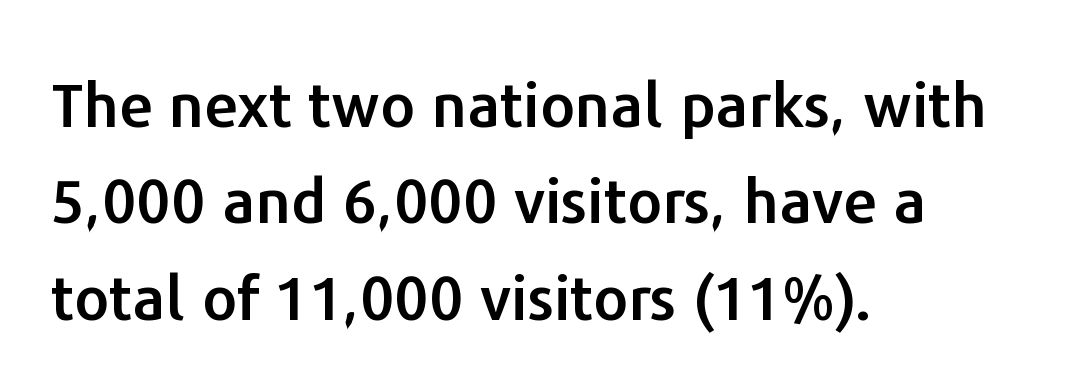
Q: Is the text italic (slanted)? A: No, it is upright.
Q: Is the typeface a serif or a sans-serif typeface? A: Sans-serif.
Q: Is the text underlined? A: No.
Q: How is the paragraph aligned? A: Left-aligned.
Q: Is the spacing between letters normal or unusually wide? A: Normal.
Q: Is the spacing between lines tight, normal or loose? A: Normal.
Q: Width (condensed, normal, or wide)? A: Normal.
Q: Stroke contrast? A: Low.
Q: x-height? A: Medium.
Q: Monospaced? A: No.
